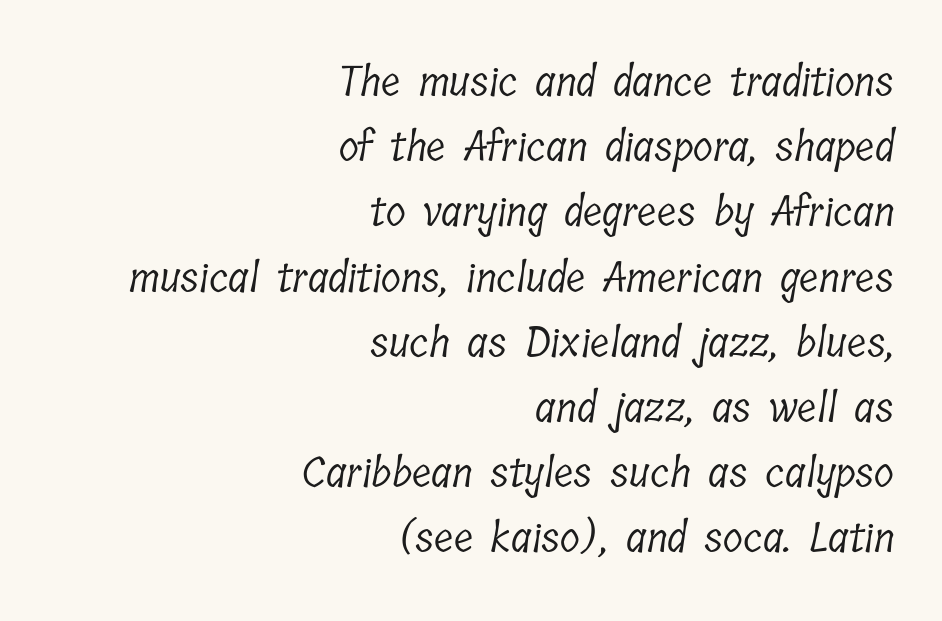
Anything drawn beneath the words? Only blank space. Students, note that the glyphs here touch the page at normal intervals. A typesetter would call this proportional, since set widths differ per character. What kind of face is this? One with serifs.
